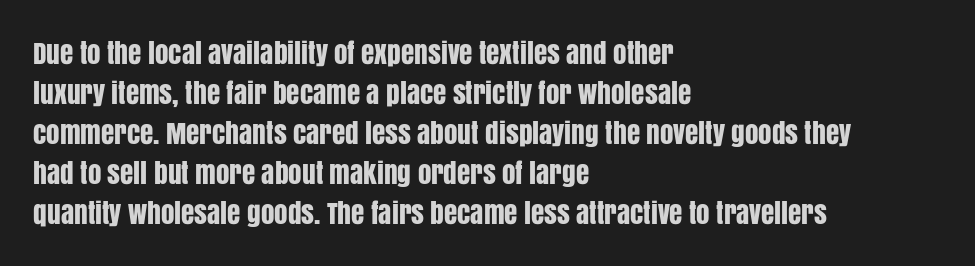
{"italic": "no", "underline": "no", "align": "left", "line_spacing": "normal", "line_spacing_ratio": 1.48, "letter_spacing": "normal", "letter_spacing_em": 0.0, "glyph_px": 27}
